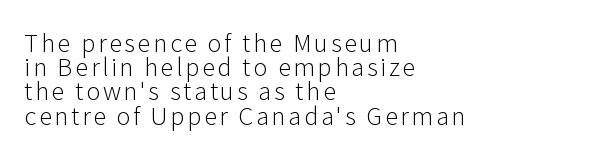
The image shows 24 px text type, upright; set left-aligned, tight line spacing (1.01x), not underlined.
